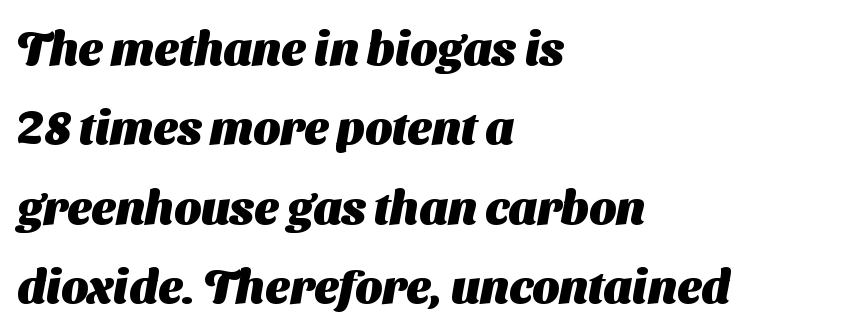
Characters follow at the spacing the type designer built in. Notice how the passage keeps a crisp vertical edge on the left only. The leading is moderate, giving the passage an even texture. The glyphs are unaccompanied by any horizontal stroke below them.
